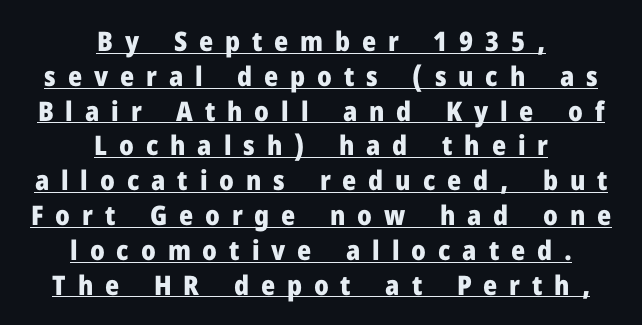
This block has exactly the height ordinary leading produces. Observe the wide spacing: letters keep a clear distance from each other. Posture: straight, roman, zero tilt. If you folded the block vertically in half, each line would mirror itself in length.
